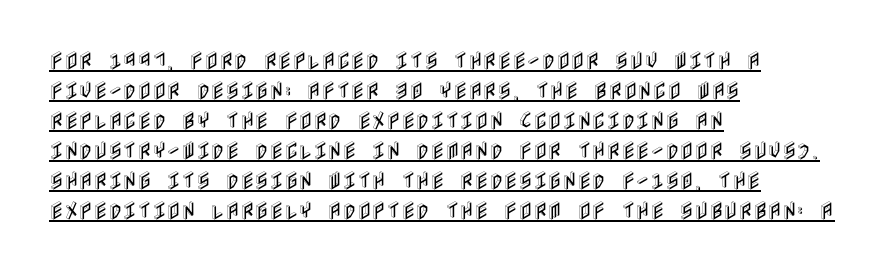
{"italic": "no", "underline": "yes", "align": "left", "line_spacing": "normal", "line_spacing_ratio": 1.5, "letter_spacing": "normal", "letter_spacing_em": 0.0, "glyph_px": 20}
